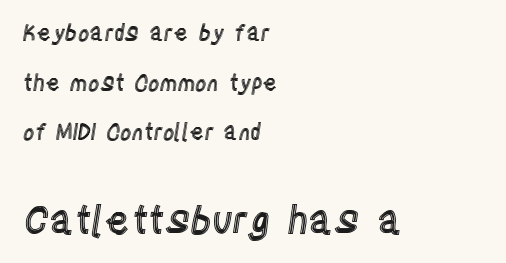
The image shows 38 px condensed type; set left-aligned, loose line spacing (2.26x), normal letter spacing, not underlined; the second (bottom) block is 1.73x larger; a large x-height.
